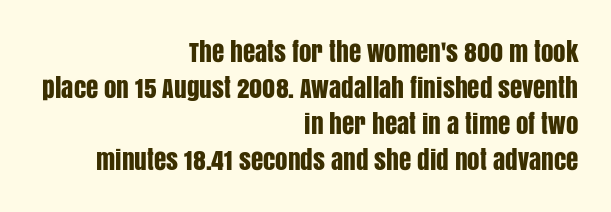
Q: Is the text italic (slanted)? A: No, it is upright.
Q: Is the text underlined? A: No.
Q: How is the paragraph aligned? A: Right-aligned.
Q: Is the spacing between letters normal or unusually wide? A: Normal.
Q: Is the spacing between lines tight, normal or loose? A: Normal.
